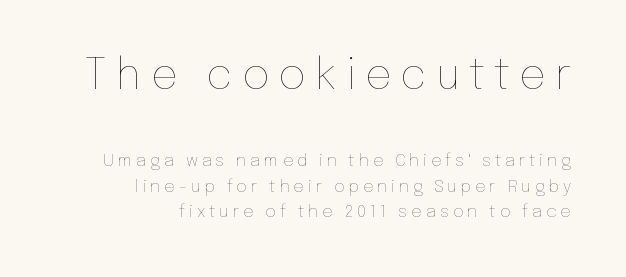
The emphasis by scale lands on block number one, above. The rag falls on the left side of this text block. Regular leading. Characters follow at a spacing far wider than the type designer built in. The glyphs are unaccompanied by any horizontal stroke below them.
